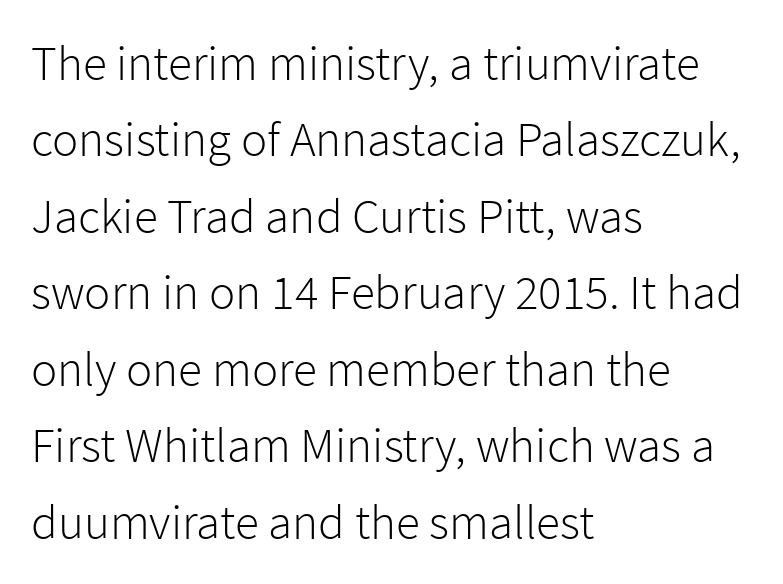
Q: Is the text bold? A: No.
Q: Is the text italic (slanted)? A: No, it is upright.
Q: Is the typeface a serif or a sans-serif typeface? A: Sans-serif.
Q: Is the text underlined? A: No.
Q: How is the paragraph aligned? A: Left-aligned.
Q: Is the spacing between letters normal or unusually wide? A: Normal.
Q: Is the spacing between lines tight, normal or loose? A: Normal.
Q: Width (condensed, normal, or wide)? A: Normal.
Q: Stroke contrast? A: Low.
Q: x-height? A: Medium.
Q: Monospaced? A: No.
